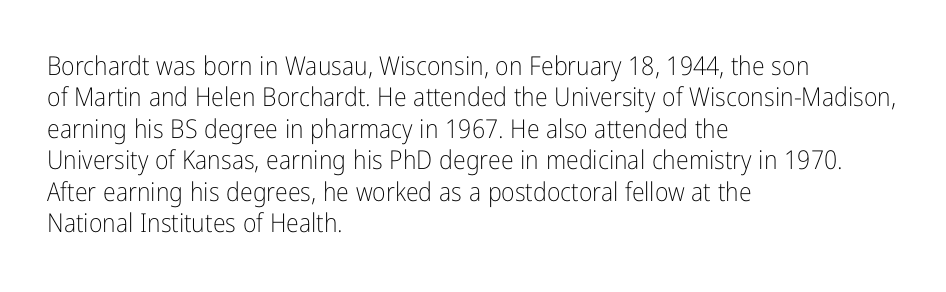
The image shows 26 px text type, upright; set left-aligned, line spacing 1.21x, normal letter spacing, not underlined.
